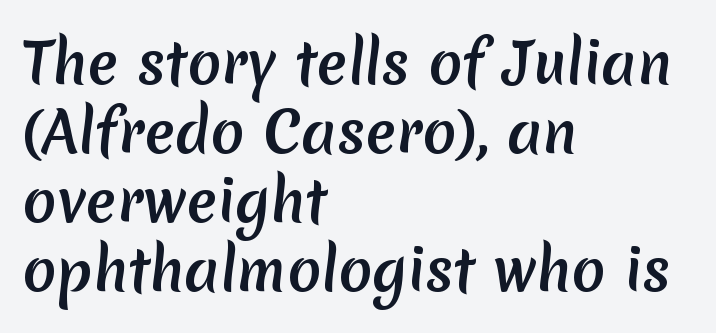
{"serif": "no", "width": "normal", "stroke_contrast": "medium", "x_height": "medium", "monospaced": "no", "underline": "no", "align": "left", "line_spacing_ratio": 1.23, "letter_spacing": "normal", "letter_spacing_em": 0.0, "glyph_px": 56}
